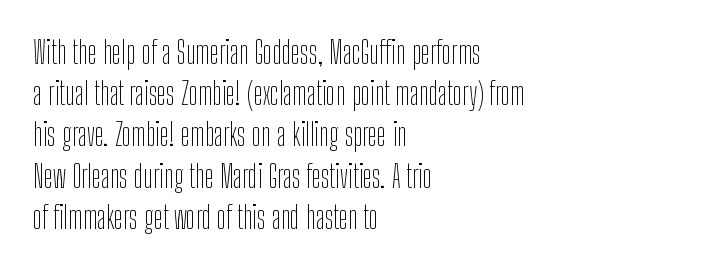
Q: Is the text bold? A: No.
Q: Is the text italic (slanted)? A: No, it is upright.
Q: Is the typeface a serif or a sans-serif typeface? A: Sans-serif.
Q: Is the text underlined? A: No.
Q: How is the paragraph aligned? A: Left-aligned.
Q: Is the spacing between letters normal or unusually wide? A: Normal.
Q: Is the spacing between lines tight, normal or loose? A: Normal.
Q: Width (condensed, normal, or wide)? A: Condensed.
Q: Stroke contrast? A: Low.
Q: x-height? A: Medium.
Q: Monospaced? A: No.
